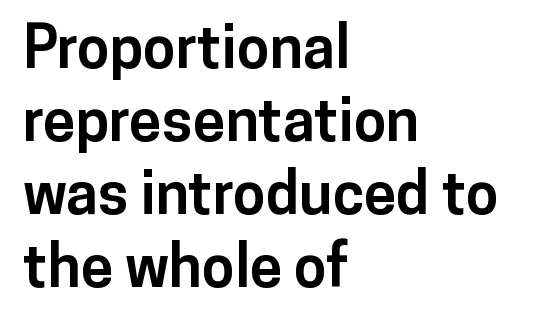
{"serif": "no", "italic": "no", "bold": "yes", "weight": "bold", "width": "normal", "stroke_contrast": "low", "x_height": "medium", "monospaced": "no", "underline": "no", "align": "left", "line_spacing_ratio": 1.24, "letter_spacing": "normal", "letter_spacing_em": 0.0, "glyph_px": 59}
